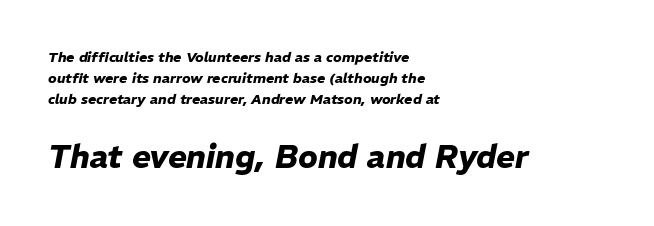
Q: Is the text bold? A: Yes.
Q: Is the text italic (slanted)? A: Yes, it leans right by about 11 degrees.
Q: Is the text underlined? A: No.
Q: How is the paragraph aligned? A: Left-aligned.
Q: Is the spacing between letters normal or unusually wide? A: Normal.
Q: Is the spacing between lines tight, normal or loose? A: Normal.
Q: Which block of text is set in a larger size, the first (top) or the second (bottom)? A: The second (bottom) one.
Q: Width (condensed, normal, or wide)? A: Normal.
Q: Stroke contrast? A: Low.
Q: x-height? A: Medium.
Q: Monospaced? A: No.
